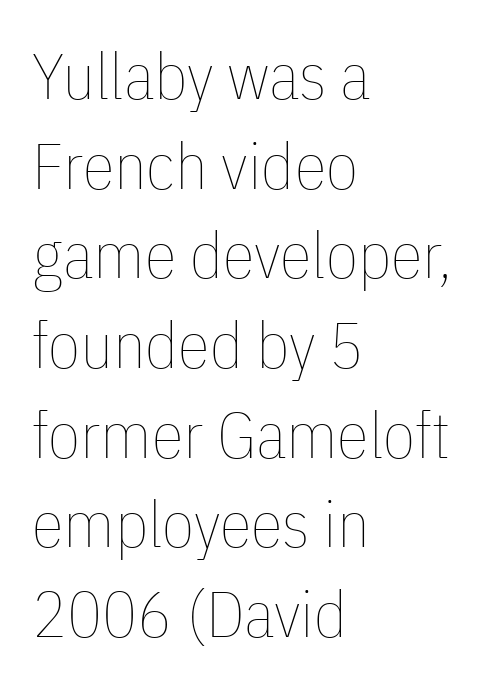
{"italic": "no", "bold": "no", "weight": "thin", "width": "condensed", "stroke_contrast": "low", "x_height": "medium", "monospaced": "no", "underline": "no", "align": "left", "line_spacing": "normal", "line_spacing_ratio": 1.38, "letter_spacing": "normal", "letter_spacing_em": 0.0, "glyph_px": 65}
